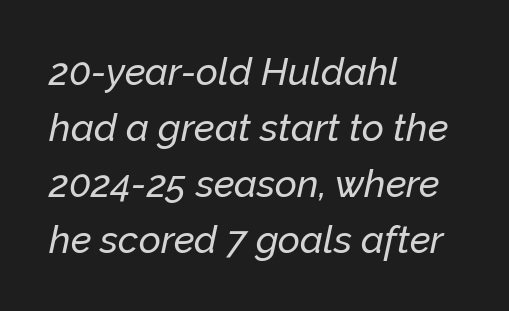
{"italic": "yes", "lean": "right", "slant_degrees": 12, "width": "normal", "stroke_contrast": "low", "x_height": "medium", "monospaced": "no", "underline": "no", "align": "left", "line_spacing": "normal", "line_spacing_ratio": 1.47, "letter_spacing": "normal", "letter_spacing_em": 0.0, "glyph_px": 38}
